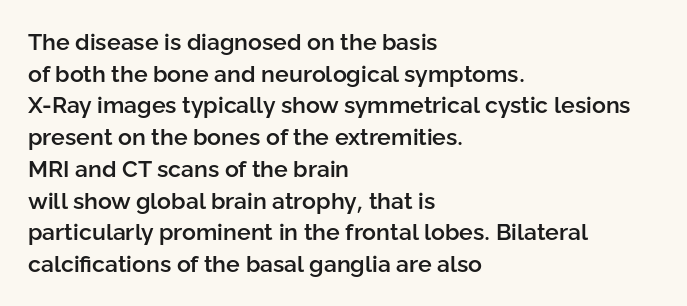
The image shows 23 px text type, upright; set left-aligned, normal line spacing (1.38x), normal letter spacing, not underlined.
